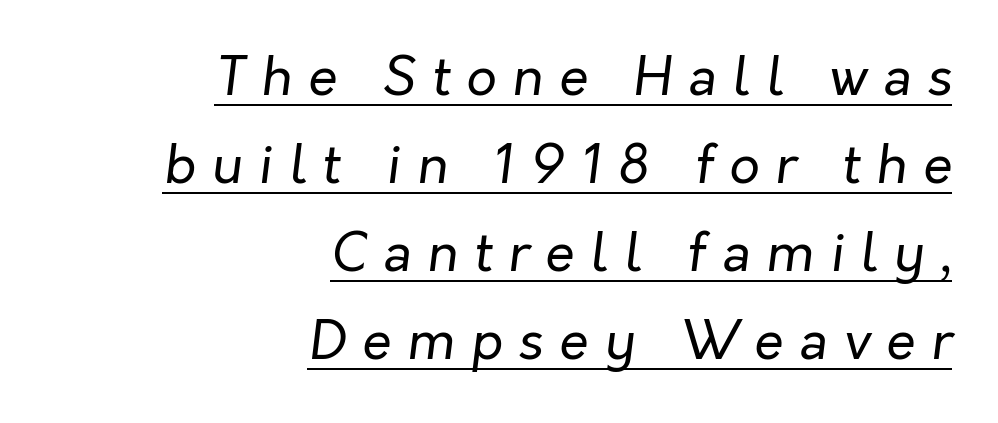
{"italic": "yes", "lean": "right", "slant_degrees": 7, "bold": "no", "weight": "regular", "width": "normal", "stroke_contrast": "low", "x_height": "medium", "monospaced": "no", "underline": "yes", "align": "right", "line_spacing": "normal", "line_spacing_ratio": 1.66, "letter_spacing": "wide", "letter_spacing_em": 0.3, "glyph_px": 53}
